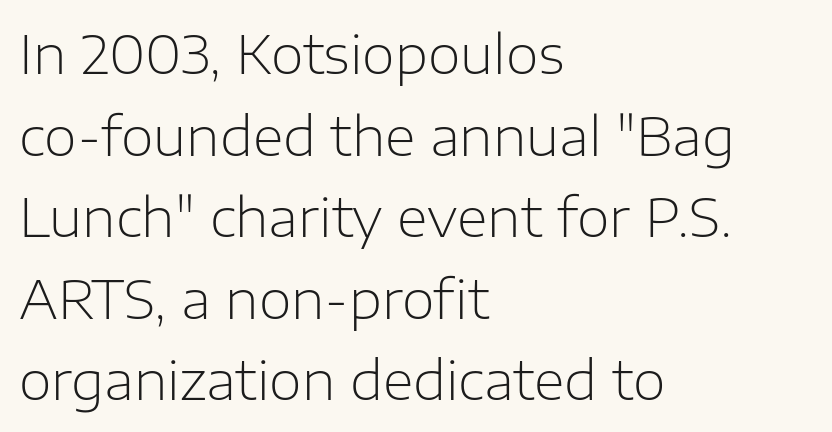
The image shows 53 px light sans-serif type, upright; set left-aligned, normal line spacing (1.54x), normal letter spacing, not underlined; low stroke contrast and a medium x-height.
